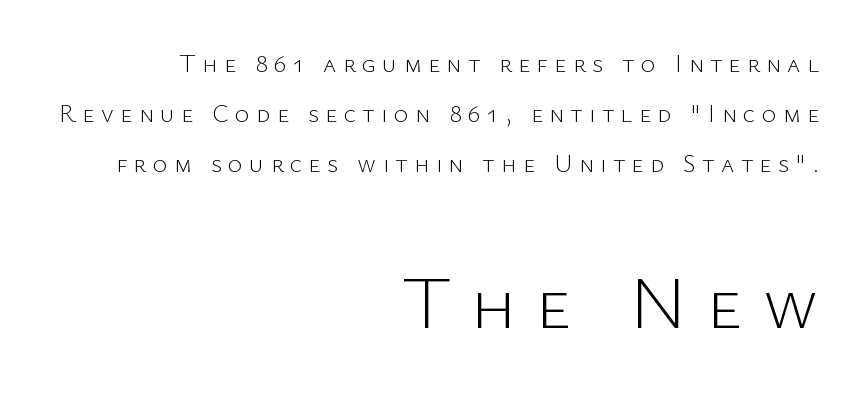
The image shows 75 px light sans-serif type, upright; set right-aligned, loose line spacing (2.0x), unusually wide letter spacing (+0.26 em), not underlined; the second (bottom) block is 3.0x larger; low stroke contrast and a medium x-height.
